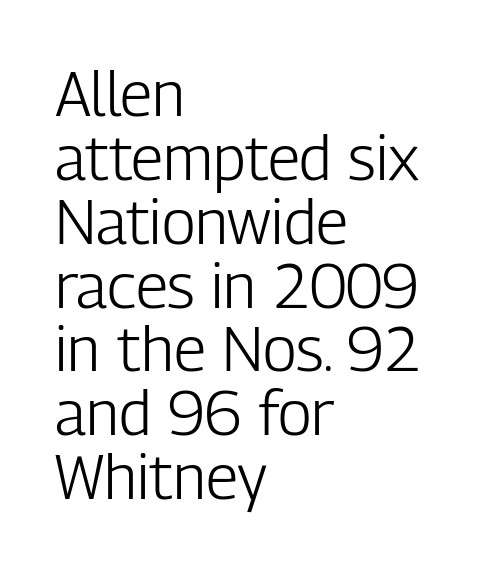
The letters carry no serifs — their stems end cleanly without finishing strokes. The face used here is proportionally spaced, like ordinary book or web type. It's the straight-up-and-down kind of type. A clean baseline with only descenders dipping below it. Casual observation: everything's shoved over to the left.
